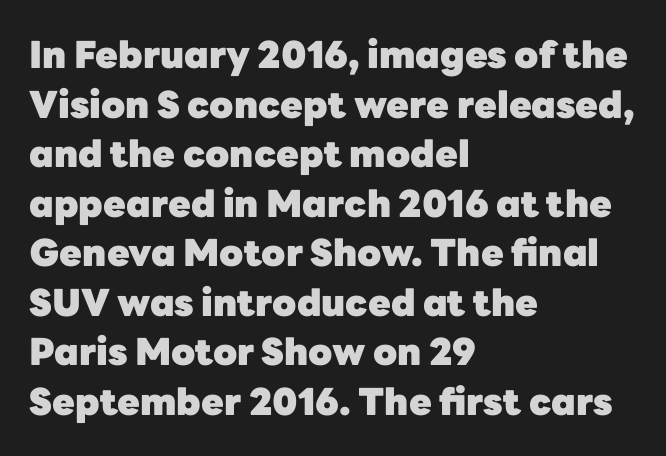
Q: Is the text bold? A: Yes.
Q: Is the text italic (slanted)? A: No, it is upright.
Q: Is the typeface a serif or a sans-serif typeface? A: Sans-serif.
Q: Is the text underlined? A: No.
Q: How is the paragraph aligned? A: Left-aligned.
Q: Is the spacing between letters normal or unusually wide? A: Normal.
Q: Is the spacing between lines tight, normal or loose? A: Normal.
Q: Width (condensed, normal, or wide)? A: Normal.
Q: Stroke contrast? A: Low.
Q: x-height? A: Medium.
Q: Monospaced? A: No.
